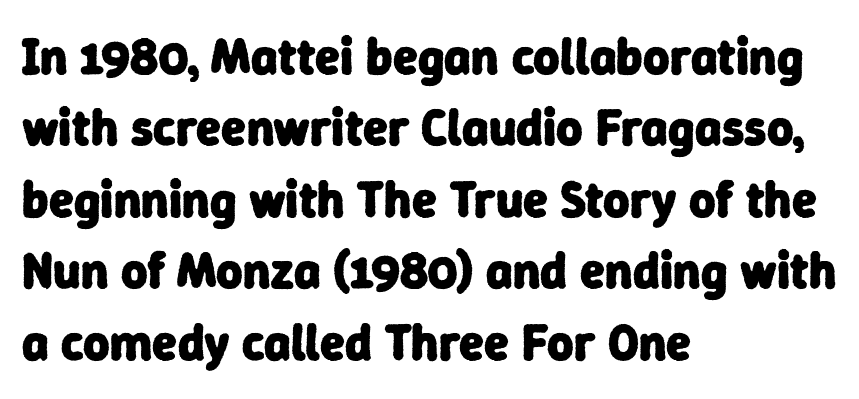
Descenders are the only things crossing below the line. A typesetter would call this zero additional tracking. Honestly, the row spacing looks completely unremarkable. Grotesque or geometric, the face here clearly has no serifs. Chunky letters — that's bold for sure.
